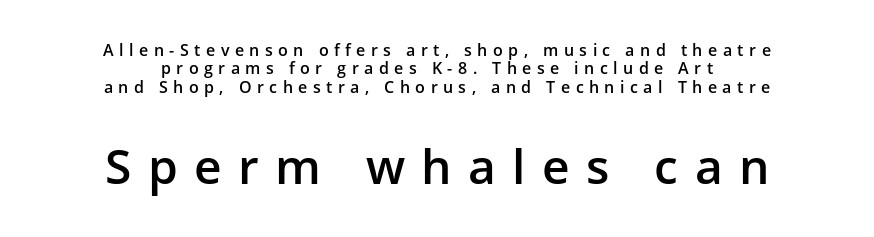
Vertical spacing — tight. This is roman type, the default non-slanted kind. Clear beneath every line of the passage. Note the varied advance widths — an 'i' is clearly narrower than an 'm'. Scale increases going downward across the two blocks.
